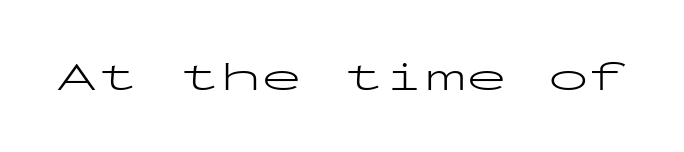
Q: Is the text bold? A: No.
Q: Is the text italic (slanted)? A: No, it is upright.
Q: Is the typeface a serif or a sans-serif typeface? A: Sans-serif.
Q: Is the text underlined? A: No.
Q: Is the spacing between letters normal or unusually wide? A: Normal.
Q: Width (condensed, normal, or wide)? A: Wide.
Q: Stroke contrast? A: Low.
Q: x-height? A: Medium.
Q: Monospaced? A: Yes.
